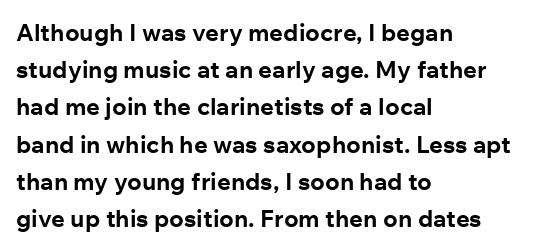
The image shows 24 px bold type, upright; set left-aligned, normal line spacing (1.55x), normal letter spacing, not underlined.
